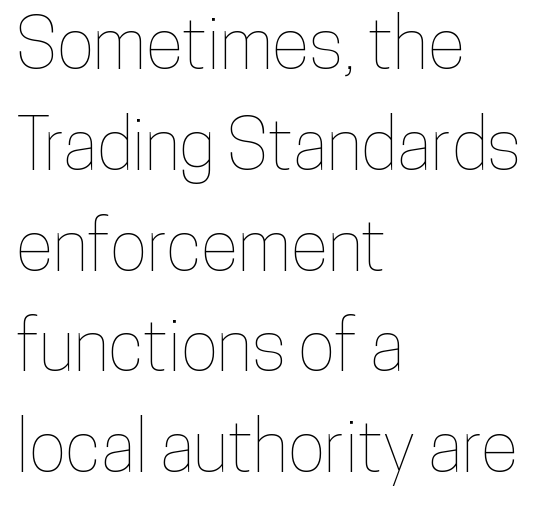
The image shows 70 px condensed type, upright; set left-aligned, normal line spacing (1.44x), normal letter spacing, not underlined; low stroke contrast and a medium x-height.
